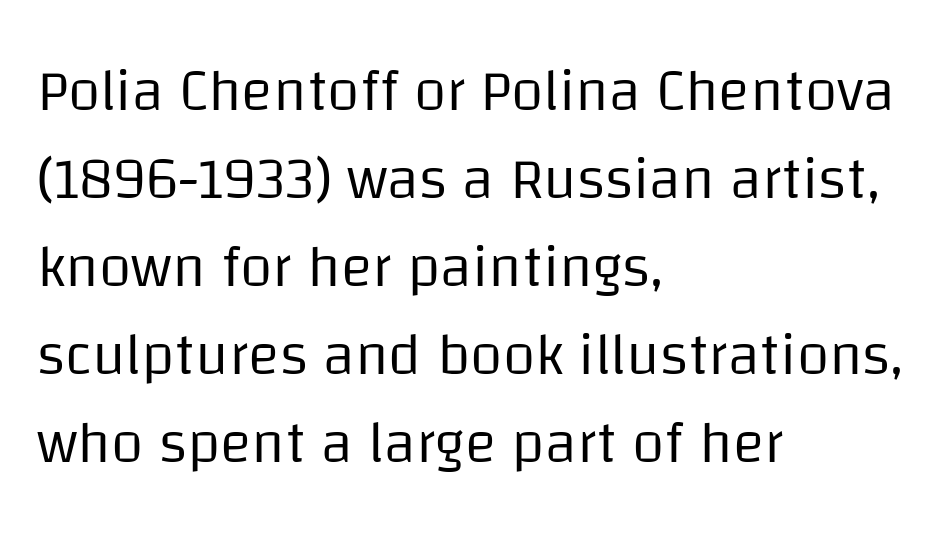
The image shows 59 px regular-weight sans-serif type, upright; set left-aligned, normal line spacing (1.49x), normal letter spacing, not underlined; low stroke contrast and a large x-height.
